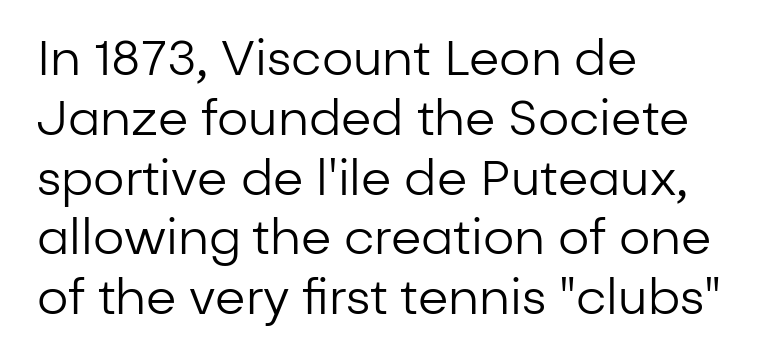
Q: Is the text bold? A: No.
Q: Is the text italic (slanted)? A: No, it is upright.
Q: Is the typeface a serif or a sans-serif typeface? A: Sans-serif.
Q: Is the text underlined? A: No.
Q: How is the paragraph aligned? A: Left-aligned.
Q: Is the spacing between letters normal or unusually wide? A: Normal.
Q: Width (condensed, normal, or wide)? A: Normal.
Q: Stroke contrast? A: Low.
Q: x-height? A: Medium.
Q: Monospaced? A: No.
